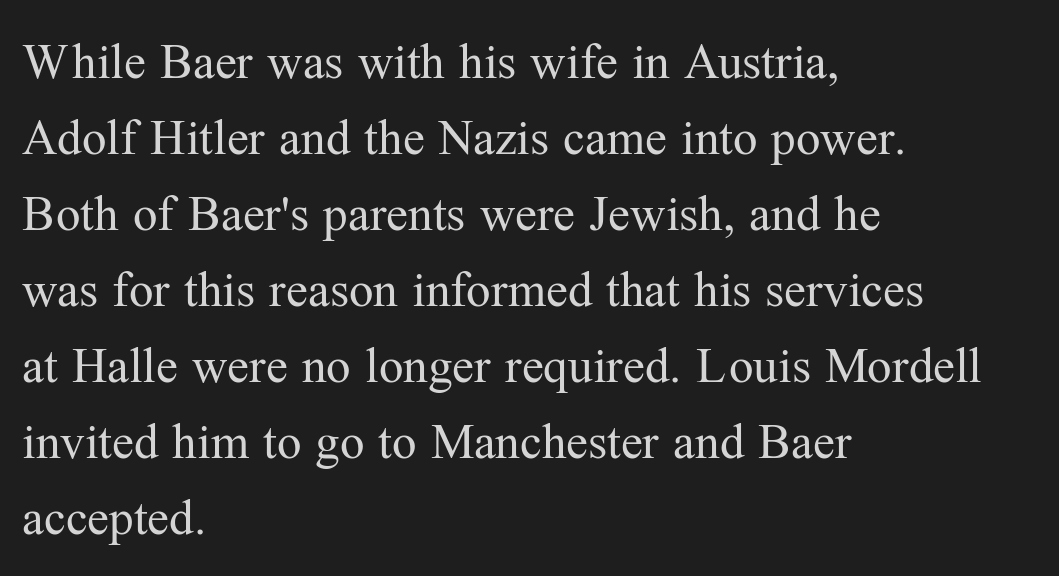
Q: Is the text bold? A: No.
Q: Is the text italic (slanted)? A: No, it is upright.
Q: Is the typeface a serif or a sans-serif typeface? A: Serif.
Q: Is the text underlined? A: No.
Q: How is the paragraph aligned? A: Left-aligned.
Q: Is the spacing between letters normal or unusually wide? A: Normal.
Q: Is the spacing between lines tight, normal or loose? A: Normal.
Q: Width (condensed, normal, or wide)? A: Normal.
Q: Stroke contrast? A: Medium.
Q: x-height? A: Medium.
Q: Monospaced? A: No.
